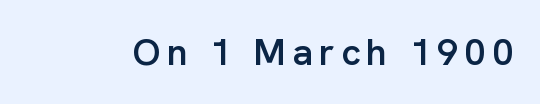
Has an underline been added? It has not. The axis of the letterforms is exactly vertical. As a designer I'd log this as weight 600, semibold. These lines are rendered in a variable-pitch font.
